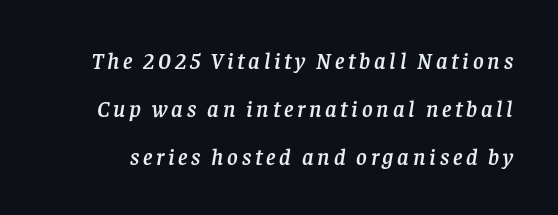
{"italic": "yes", "lean": "right", "slant_degrees": 8, "underline": "no", "line_spacing": "loose", "line_spacing_ratio": 2.08, "glyph_px": 23}
